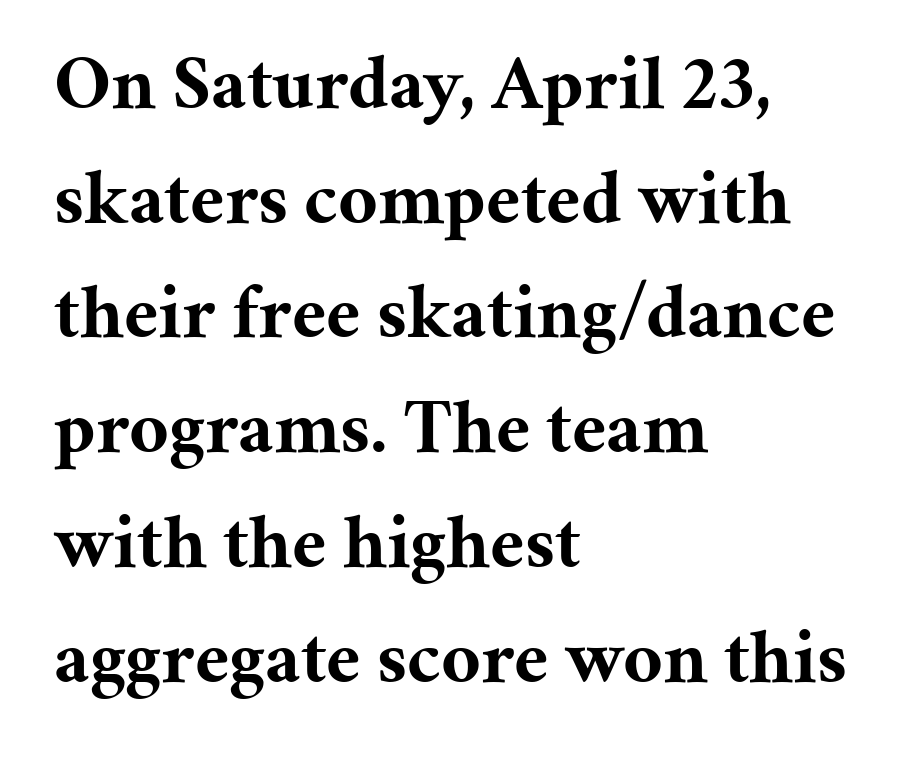
Posture: vertical. Observe the serifs anchoring each vertical stroke in this sample. In terms of letterspacing, this is plain default setting. Quick note: underline off. Rows of type keep a routine distance in the vertical direction. As a designer I'd log this as weight 700, bold.
